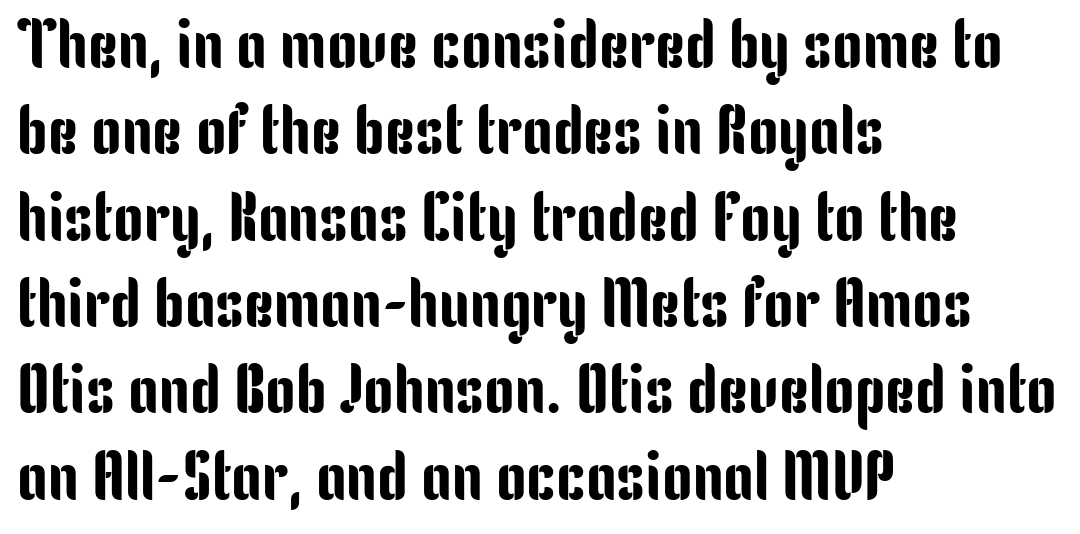
Q: Is the text italic (slanted)? A: No, it is upright.
Q: Is the typeface a serif or a sans-serif typeface? A: Sans-serif.
Q: Is the text underlined? A: No.
Q: How is the paragraph aligned? A: Left-aligned.
Q: Is the spacing between letters normal or unusually wide? A: Normal.
Q: Is the spacing between lines tight, normal or loose? A: Normal.
Q: Width (condensed, normal, or wide)? A: Condensed.
Q: Stroke contrast? A: Low.
Q: x-height? A: Medium.
Q: Monospaced? A: No.
